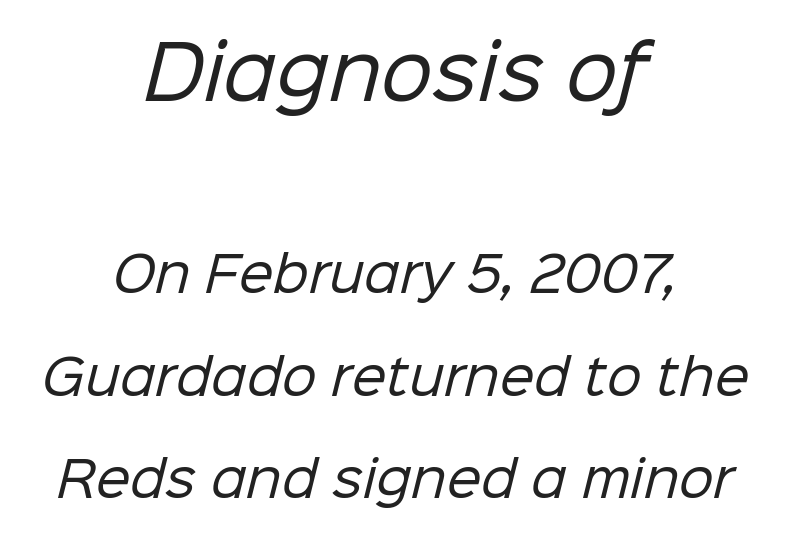
Varying glyph widths throughout — classic text-font behaviour. Nobody touched the tracking dial on this one. Whoever set this chose breathing room over compactness in the vertical rhythm. Unlike a traditional serif, this face leaves its strokes unadorned. Short and long lines alike share a common midpoint.
